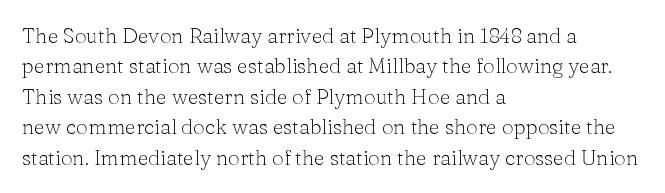
{"italic": "no", "bold": "no", "underline": "no", "align": "left", "line_spacing": "normal", "line_spacing_ratio": 1.45, "letter_spacing": "normal", "letter_spacing_em": 0.0, "glyph_px": 21}
